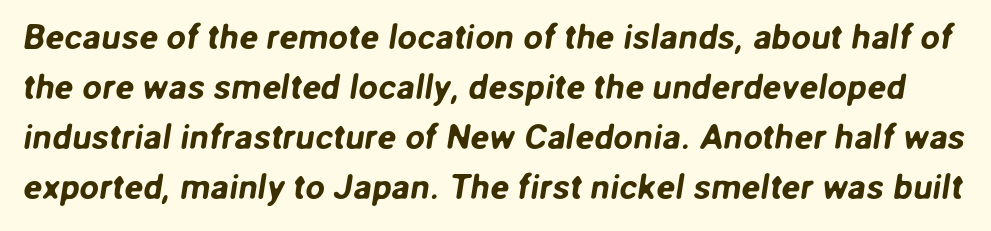
Q: Is the typeface a serif or a sans-serif typeface? A: Sans-serif.
Q: Is the text underlined? A: No.
Q: Is the spacing between letters normal or unusually wide? A: Normal.
Q: Is the spacing between lines tight, normal or loose? A: Normal.
Q: Width (condensed, normal, or wide)? A: Normal.
Q: Stroke contrast? A: Low.
Q: x-height? A: Medium.
Q: Monospaced? A: No.
